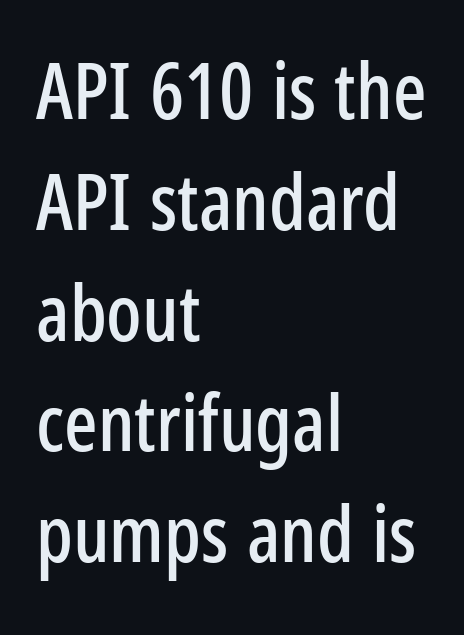
Font category for this specimen: sans-serif. In CSS terms this would be text-align: left. The letters advance in unequal steps, a hallmark of proportional type. Whoever set this chose a conventional vertical rhythm. Does extra space separate the letters? No, they use regular spacing.
